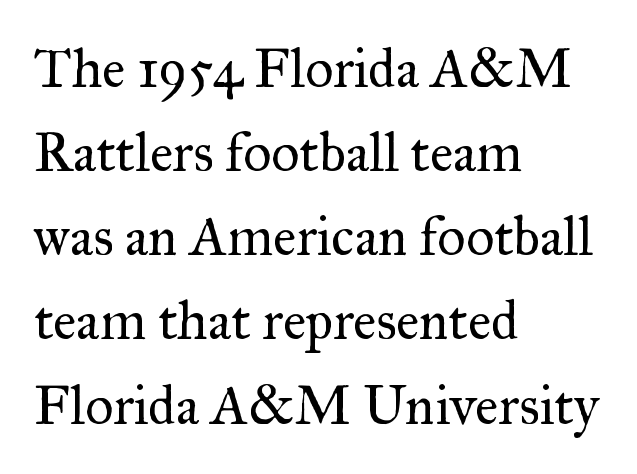
Q: Is the text bold? A: No.
Q: Is the text italic (slanted)? A: No, it is upright.
Q: Is the typeface a serif or a sans-serif typeface? A: Serif.
Q: Is the text underlined? A: No.
Q: How is the paragraph aligned? A: Left-aligned.
Q: Is the spacing between letters normal or unusually wide? A: Normal.
Q: Is the spacing between lines tight, normal or loose? A: Normal.
Q: Width (condensed, normal, or wide)? A: Normal.
Q: Stroke contrast? A: Medium.
Q: x-height? A: Small.
Q: Monospaced? A: No.
